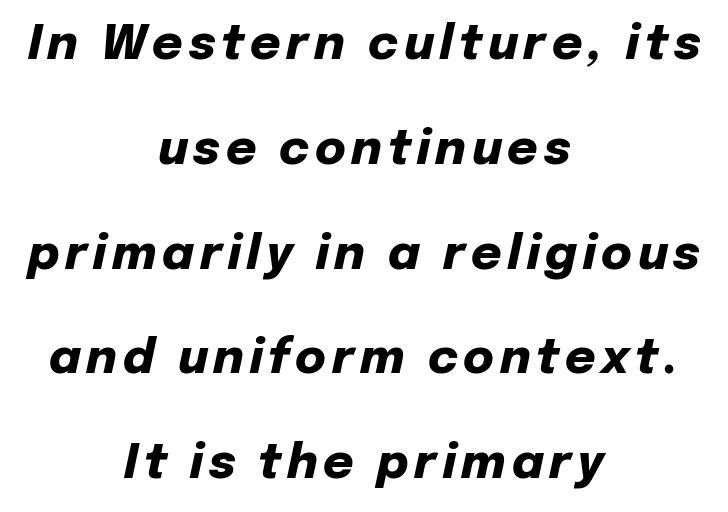
Q: Is the text bold? A: Yes.
Q: Is the text italic (slanted)? A: Yes, it leans right by about 12 degrees.
Q: Is the text underlined? A: No.
Q: How is the paragraph aligned? A: Centered.
Q: Is the spacing between lines tight, normal or loose? A: Loose.
Q: Width (condensed, normal, or wide)? A: Normal.
Q: Stroke contrast? A: Low.
Q: x-height? A: Medium.
Q: Monospaced? A: No.
